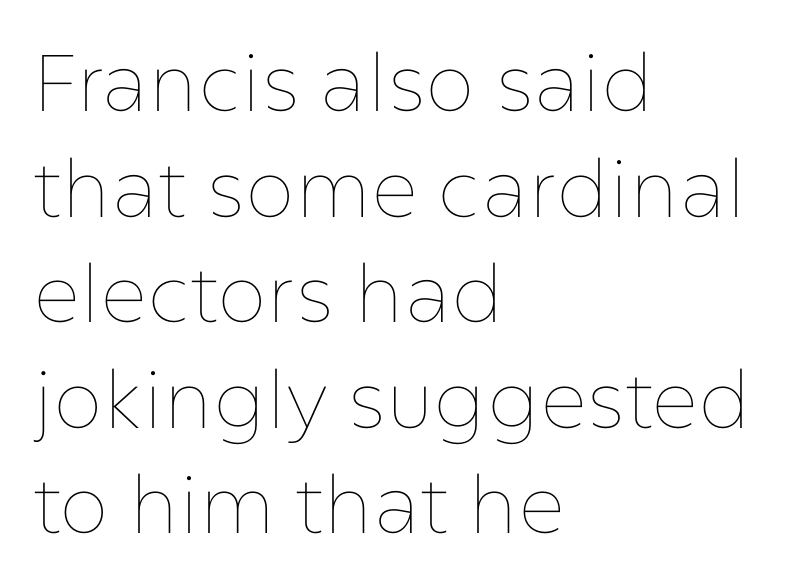
{"italic": "no", "bold": "no", "weight": "thin", "width": "normal", "stroke_contrast": "low", "x_height": "medium", "monospaced": "no", "underline": "no", "align": "left", "line_spacing": "normal", "line_spacing_ratio": 1.32, "letter_spacing": "normal", "letter_spacing_em": 0.0, "glyph_px": 80}
